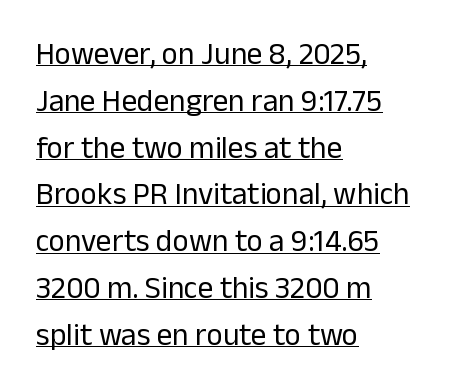
{"serif": "no", "italic": "no", "bold": "no", "weight": "regular", "width": "normal", "stroke_contrast": "low", "x_height": "medium", "monospaced": "no", "underline": "yes", "align": "left", "line_spacing": "normal", "line_spacing_ratio": 1.51, "letter_spacing": "normal", "letter_spacing_em": 0.0, "glyph_px": 31}
